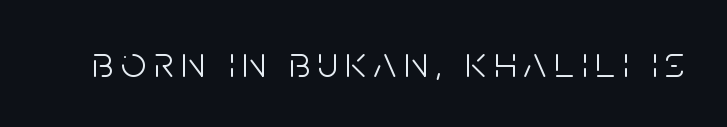
{"serif": "no", "italic": "no", "bold": "no", "weight": "light", "width": "condensed", "stroke_contrast": "low", "x_height": "large", "monospaced": "no", "underline": "no", "glyph_px": 45}
